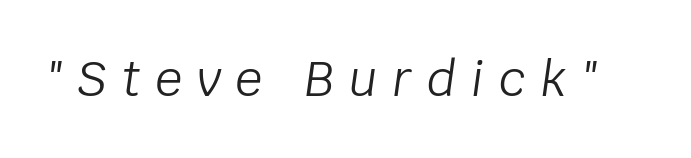
This rendering widens character spacing well past its baseline value. Beneath every word, the page is bare. The rendering uses natural spacing where letterforms have individual widths. The strokes are not fattened; the text isn't bold. The text carries the slant typical of an italic or oblique font.
